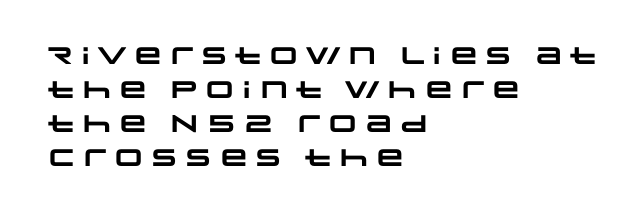
{"bold": "yes", "underline": "no", "align": "left", "line_spacing": "normal", "line_spacing_ratio": 1.42, "letter_spacing": "normal", "letter_spacing_em": 0.0, "glyph_px": 24}
